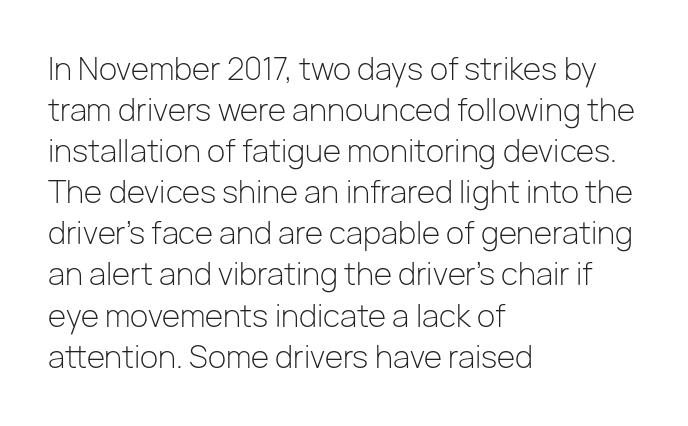
The rag falls on the right side of this text block. Words appear dense and cohesive because spacing is normal. The letters advance in unequal steps, a hallmark of proportional type. On a weight scale, this lands at 450 or below.
